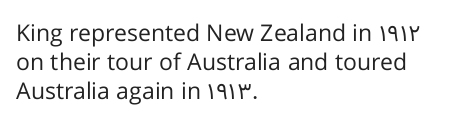
A typesetter would call this zero additional tracking. If you drew a line through each stem, it would be perfectly vertical. This block has exactly the height ordinary leading produces. Teacher's note: observe the even left margin — that is flush-left alignment. The area under the type is left untouched. This is not heavy type; no bold has been used.
